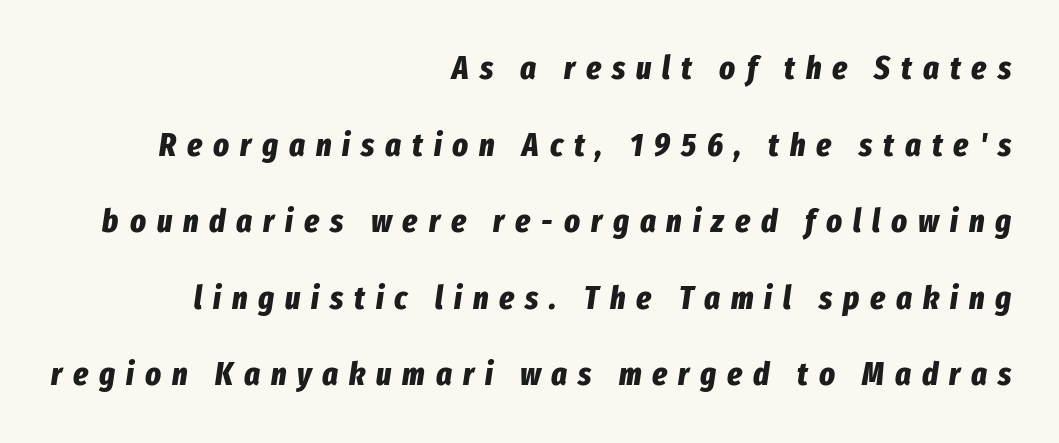
The image shows 33 px bold, condensed type, italic (leaning right); set right-aligned, loose line spacing (2.32x), unusually wide letter spacing (+0.33 em), not underlined; low stroke contrast and a medium x-height.
